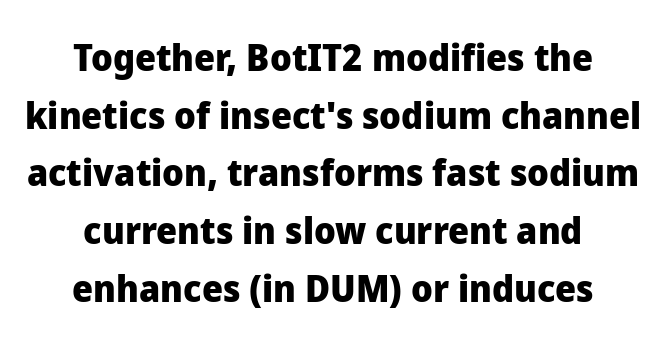
The image shows 37 px heavy sans-serif type, upright; set centered, normal line spacing (1.56x), normal letter spacing, not underlined; low stroke contrast and a medium x-height.
